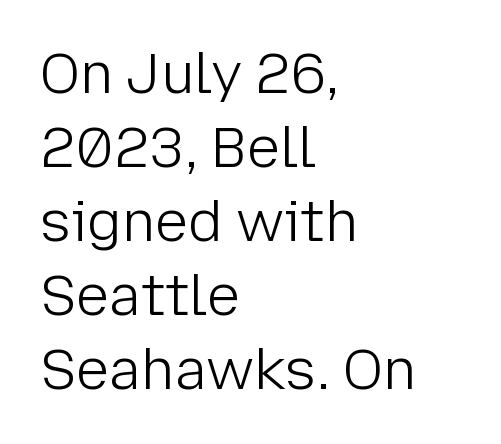
{"serif": "no", "italic": "no", "bold": "no", "weight": "light", "width": "normal", "stroke_contrast": "low", "x_height": "medium", "monospaced": "no", "underline": "no", "align": "left", "line_spacing": "normal", "line_spacing_ratio": 1.32, "letter_spacing": "normal", "letter_spacing_em": 0.0, "glyph_px": 56}
